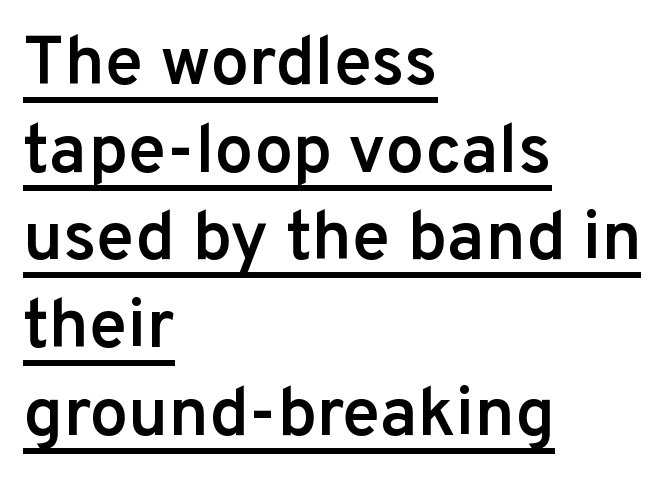
Spacing between characters is what you'd get straight out of the box. Typographically, this falls in the sans-serif category. Rows of type keep a routine distance in the vertical direction. You could not count columns in this text — the font is proportionally spaced.
